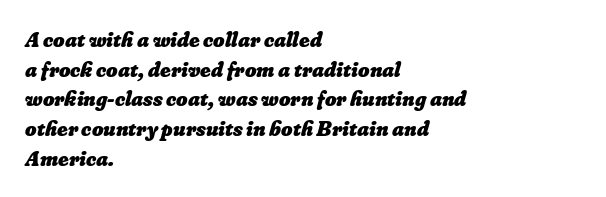
The image shows 22 px bold type; set left-aligned, normal line spacing (1.35x), normal letter spacing, not underlined.
